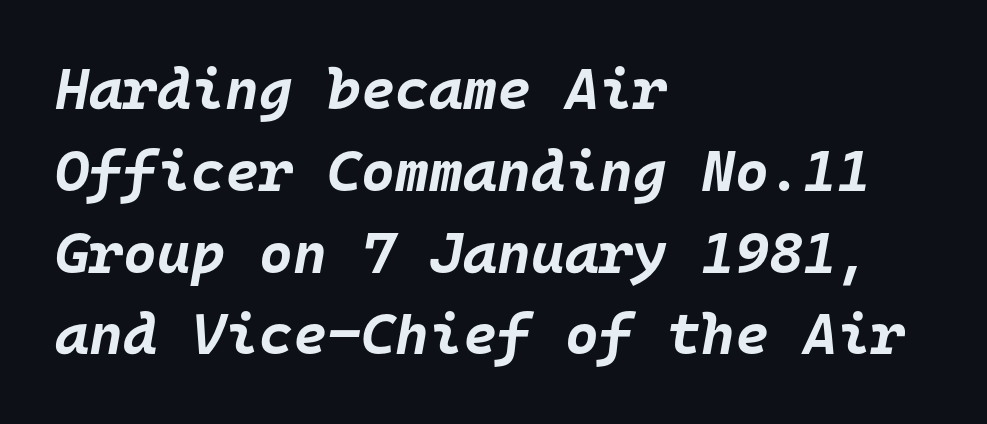
The image shows 58 px bold type, italic (leaning right), monospaced; set left-aligned, normal line spacing (1.41x), normal letter spacing, not underlined; low stroke contrast and a large x-height.
